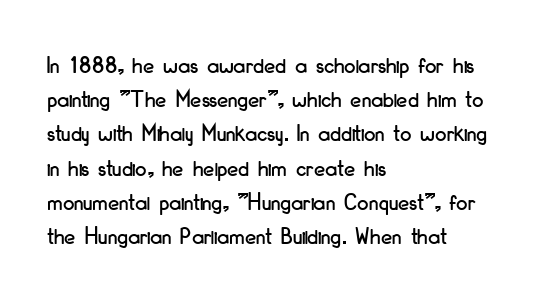
{"italic": "no", "underline": "no", "align": "left", "line_spacing": "normal", "line_spacing_ratio": 1.37, "letter_spacing": "normal", "letter_spacing_em": 0.0, "glyph_px": 25}
